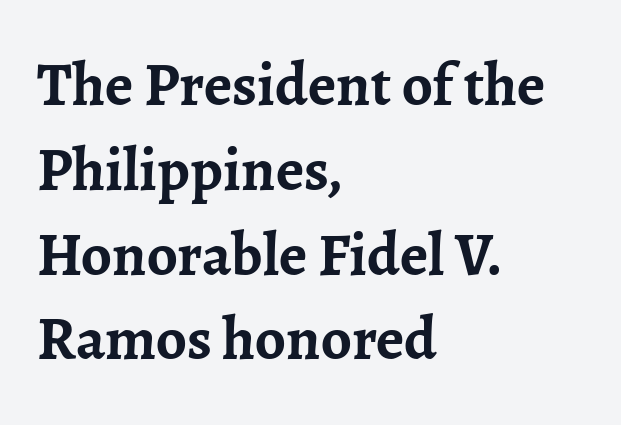
The image shows 61 px semibold serif type, upright; set left-aligned, normal line spacing (1.39x), normal letter spacing, not underlined; low stroke contrast and a medium x-height.
